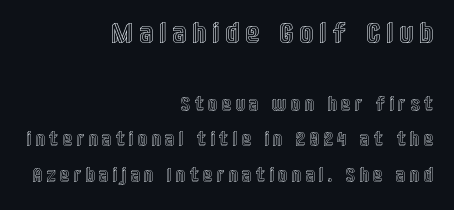
{"italic": "no", "width": "condensed", "x_height": "large", "monospaced": "no", "underline": "no", "align": "right", "line_spacing_ratio": 1.87, "letter_spacing": "wide", "letter_spacing_em": 0.29, "larger_block": "first", "size_ratio": 1.47, "glyph_px": 28}
